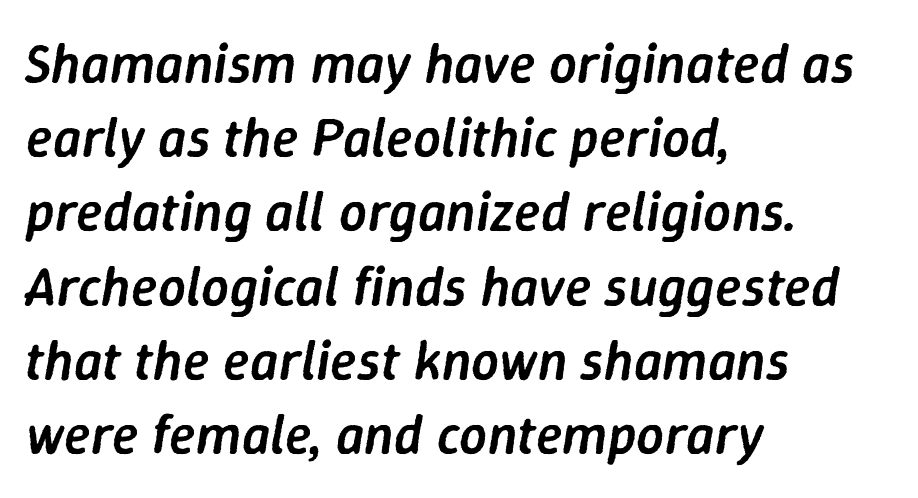
The image shows 55 px semibold type, italic (leaning right); set left-aligned, normal line spacing (1.35x), normal letter spacing, not underlined; low stroke contrast and a medium x-height.
